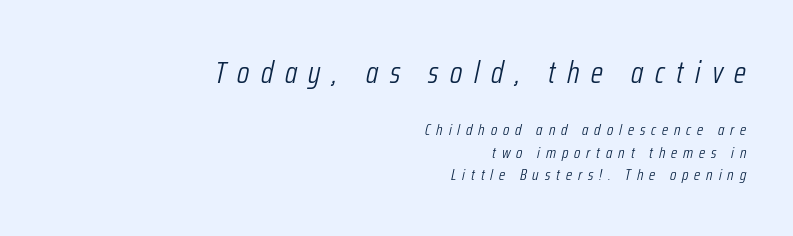
{"italic": "yes", "lean": "right", "slant_degrees": 12, "bold": "no", "weight": "light", "width": "condensed", "stroke_contrast": "low", "x_height": "medium", "monospaced": "no", "underline": "no", "align": "right", "line_spacing": "normal", "line_spacing_ratio": 1.42, "letter_spacing": "wide", "letter_spacing_em": 0.37, "larger_block": "first", "size_ratio": 1.94, "glyph_px": 31}
